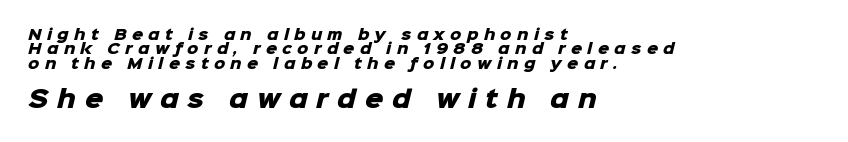
The image shows 23 px bold type; set left-aligned, tight line spacing (1.02x), unusually wide letter spacing (+0.38 em), not underlined; the second (bottom) block is 1.64x larger.
